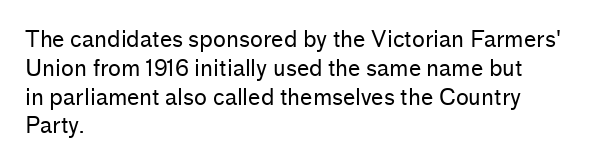
Q: Is the text bold? A: No.
Q: Is the text italic (slanted)? A: No, it is upright.
Q: Is the text underlined? A: No.
Q: How is the paragraph aligned? A: Left-aligned.
Q: Is the spacing between letters normal or unusually wide? A: Normal.
Q: Is the spacing between lines tight, normal or loose? A: Normal.
